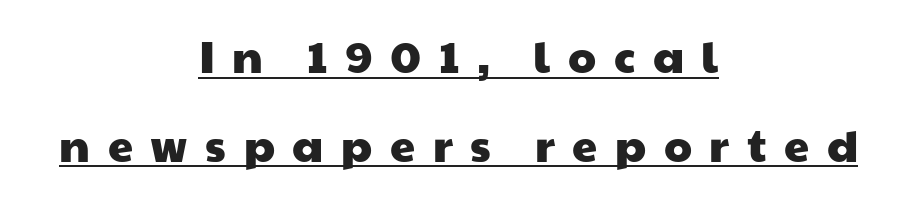
Q: Is the typeface a serif or a sans-serif typeface? A: Sans-serif.
Q: Is the text underlined? A: Yes.
Q: How is the paragraph aligned? A: Centered.
Q: Is the spacing between letters normal or unusually wide? A: Unusually wide.
Q: Is the spacing between lines tight, normal or loose? A: Loose.
Q: Width (condensed, normal, or wide)? A: Wide.
Q: Stroke contrast? A: Low.
Q: x-height? A: Medium.
Q: Monospaced? A: No.
